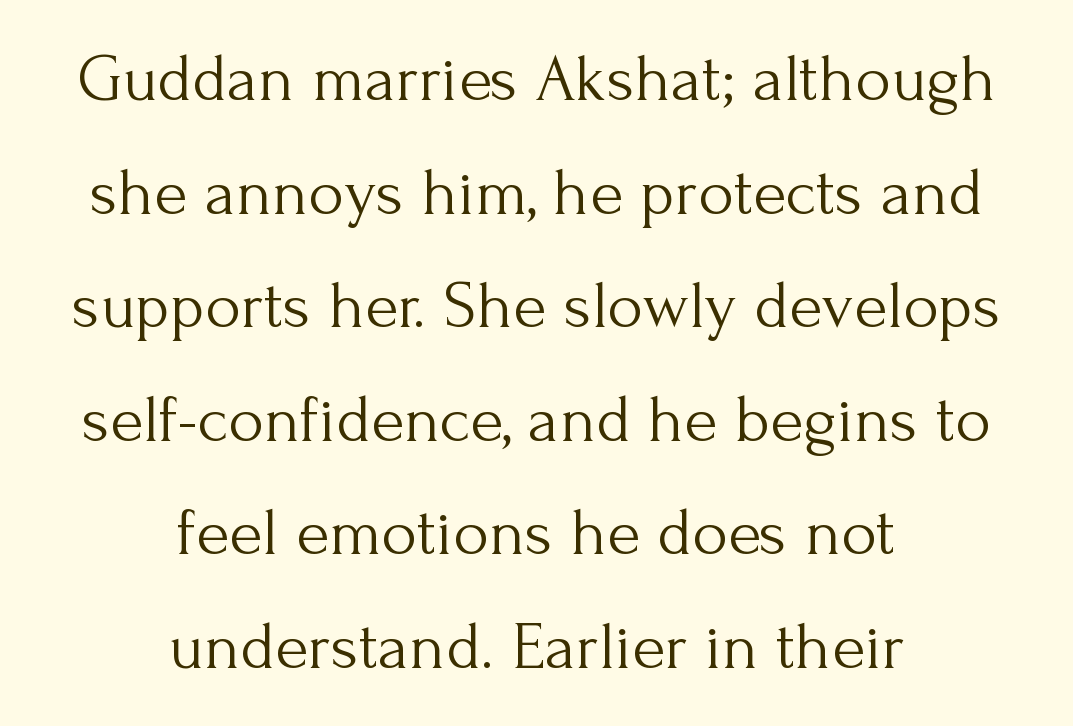
Q: Is the text bold? A: No.
Q: Is the text italic (slanted)? A: No, it is upright.
Q: Is the typeface a serif or a sans-serif typeface? A: Serif.
Q: Is the text underlined? A: No.
Q: How is the paragraph aligned? A: Centered.
Q: Is the spacing between letters normal or unusually wide? A: Normal.
Q: Is the spacing between lines tight, normal or loose? A: Normal.
Q: Width (condensed, normal, or wide)? A: Normal.
Q: Stroke contrast? A: Medium.
Q: x-height? A: Small.
Q: Monospaced? A: No.
